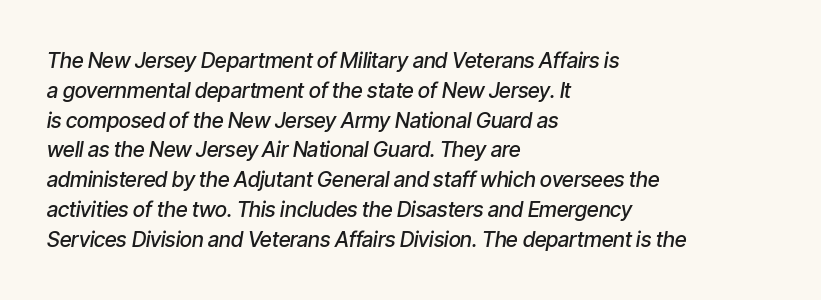
Q: Is the text bold? A: Semi-bold.
Q: Is the text italic (slanted)? A: Yes, it leans right by about 9 degrees.
Q: Is the text underlined? A: No.
Q: How is the paragraph aligned? A: Left-aligned.
Q: Is the spacing between letters normal or unusually wide? A: Normal.
Q: Is the spacing between lines tight, normal or loose? A: Normal.
